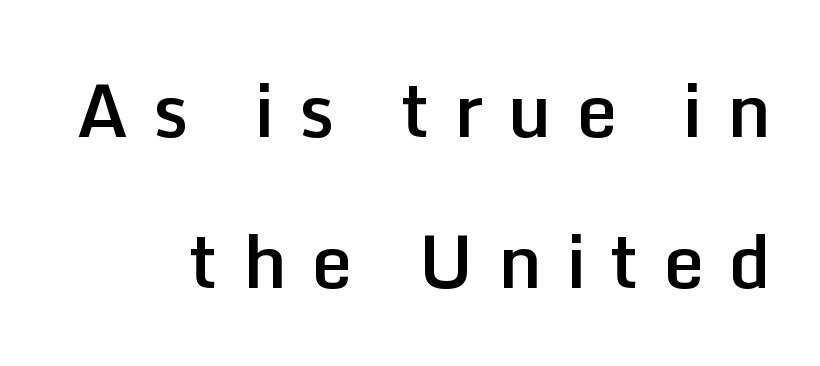
{"serif": "no", "italic": "no", "bold": "semi", "weight": "semibold", "width": "normal", "stroke_contrast": "low", "x_height": "medium", "monospaced": "no", "underline": "no", "line_spacing": "loose", "line_spacing_ratio": 2.07, "letter_spacing": "wide", "letter_spacing_em": 0.33, "glyph_px": 73}
